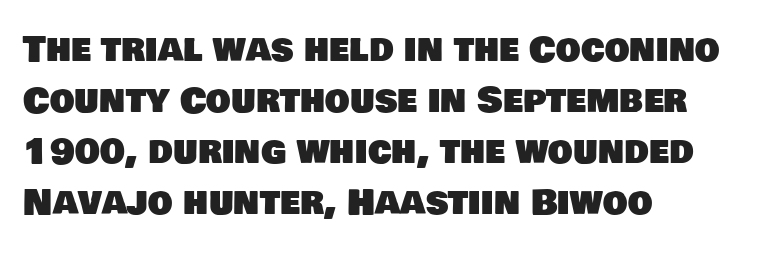
Character widths vary here, with narrow letters taking less room than wide ones. Check under the words: just untouched page. Compared with typical paragraphs, the rows here are spaced about the same. To sum up the face: it is a sans, with no serifs.
